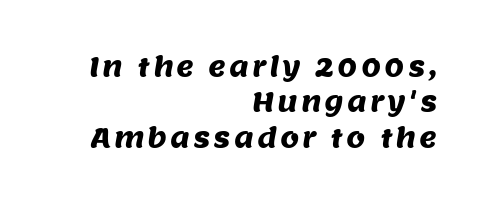
Caption: multi-line text, flush right, ragged left. A normal amount of white space separates one row of letters from the next. Nobody drew a line under any word here.
